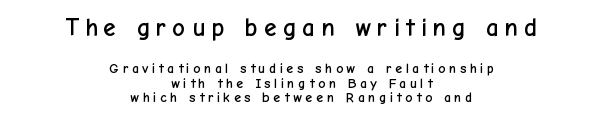
{"italic": "no", "underline": "no", "align": "center", "line_spacing": "tight", "line_spacing_ratio": 1.02, "letter_spacing": "wide", "letter_spacing_em": 0.22, "larger_block": "first", "size_ratio": 1.79, "glyph_px": 25}
